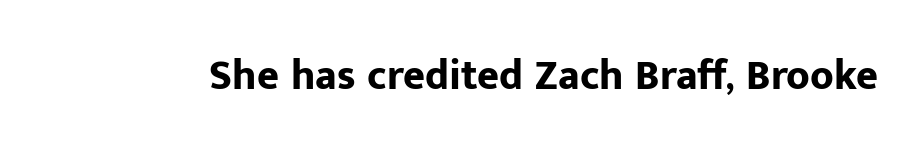
Q: Is the text bold? A: Yes.
Q: Is the text italic (slanted)? A: No, it is upright.
Q: Is the typeface a serif or a sans-serif typeface? A: Sans-serif.
Q: Is the text underlined? A: No.
Q: Is the spacing between letters normal or unusually wide? A: Normal.
Q: Width (condensed, normal, or wide)? A: Normal.
Q: Stroke contrast? A: Low.
Q: x-height? A: Medium.
Q: Monospaced? A: No.
